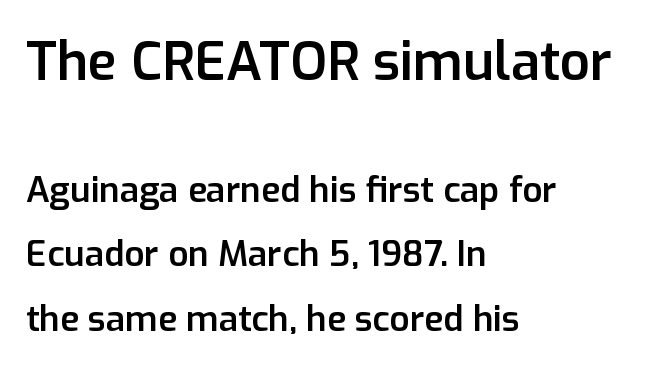
The image shows 53 px semibold sans-serif type, upright; set left-aligned, line spacing 1.84x, normal letter spacing, not underlined; the first (top) block is 1.51x larger; low stroke contrast and a medium x-height.
